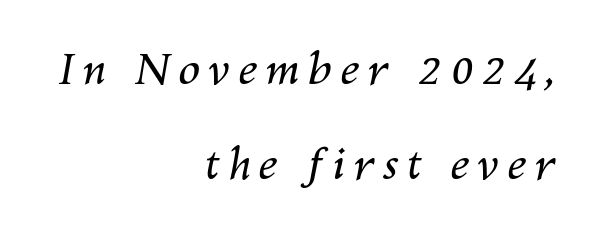
{"italic": "yes", "lean": "right", "slant_degrees": 10, "bold": "no", "weight": "regular", "width": "normal", "stroke_contrast": "medium", "x_height": "medium", "monospaced": "no", "underline": "no", "align": "right", "line_spacing": "loose", "line_spacing_ratio": 2.15, "glyph_px": 44}
